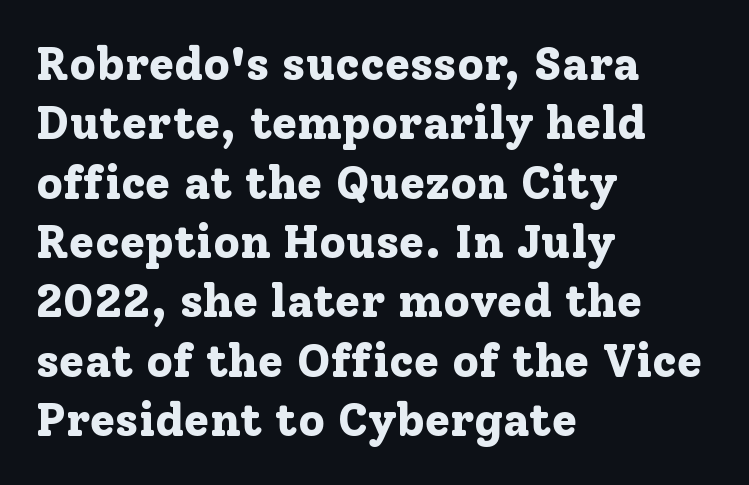
Plain, unruled lines of type. Classification — serif. You could call the tracking neutral — neither tight nor loose. Looks like regular typesetting: each glyph gets only the width it needs.
